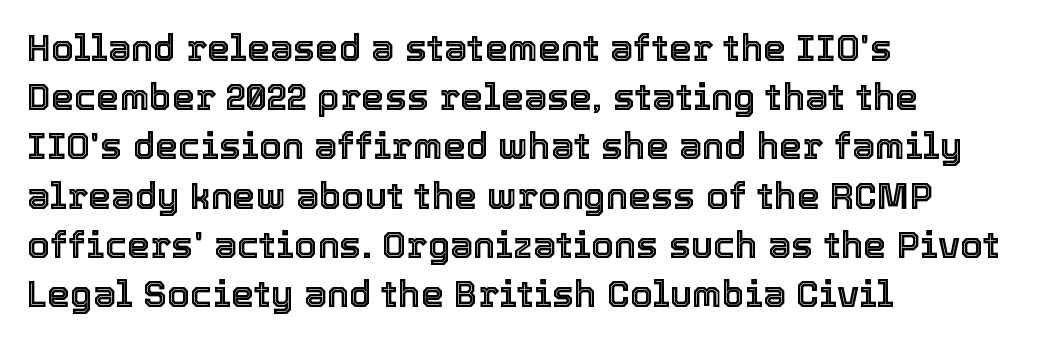
The image shows 37 px text type, upright; set left-aligned, normal line spacing (1.33x), normal letter spacing, not underlined; a medium x-height.
